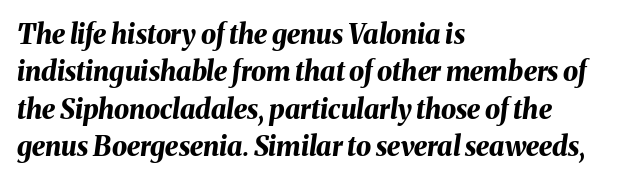
This is heavy type, rendered in bold. Spacing between characters is what you'd get straight out of the box. The foot of each line stays bare and open. The paragraph has a hard left edge and a soft right edge. Characters are canted at an angle relative to the baseline's perpendicular.
